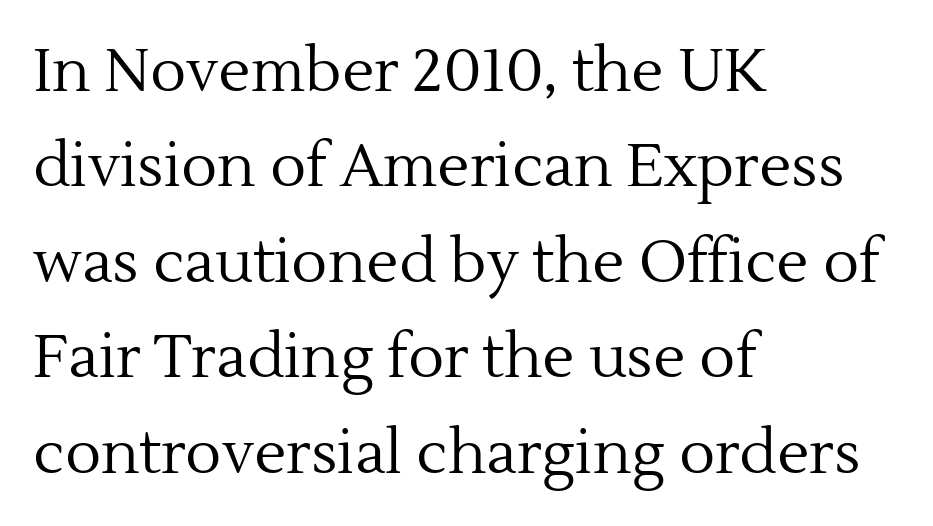
The image shows 60 px regular-weight serif type, upright; set left-aligned, normal line spacing (1.59x), normal letter spacing, not underlined; a medium x-height.
